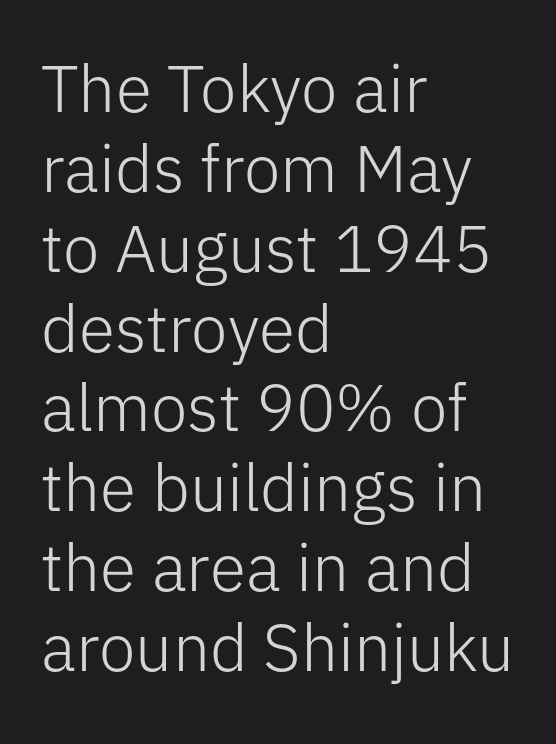
Q: Is the text bold? A: No.
Q: Is the text italic (slanted)? A: No, it is upright.
Q: Is the typeface a serif or a sans-serif typeface? A: Sans-serif.
Q: Is the text underlined? A: No.
Q: How is the paragraph aligned? A: Left-aligned.
Q: Is the spacing between letters normal or unusually wide? A: Normal.
Q: Width (condensed, normal, or wide)? A: Normal.
Q: Stroke contrast? A: Low.
Q: x-height? A: Medium.
Q: Monospaced? A: No.
